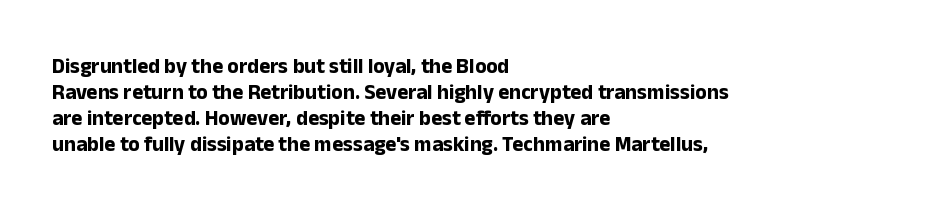
Q: Is the text bold? A: Yes.
Q: Is the text italic (slanted)? A: No, it is upright.
Q: Is the text underlined? A: No.
Q: How is the paragraph aligned? A: Left-aligned.
Q: Is the spacing between letters normal or unusually wide? A: Normal.
